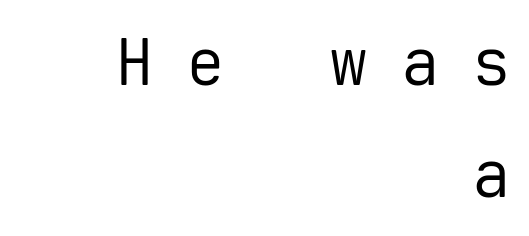
The image shows 65 px regular-weight sans-serif type, upright, monospaced; set right-aligned, line spacing 1.73x, unusually wide letter spacing (+0.5 em), not underlined; low stroke contrast and a medium x-height.
